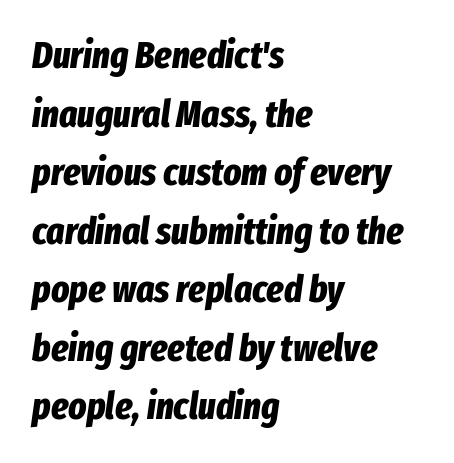
{"italic": "yes", "lean": "right", "slant_degrees": 8, "bold": "yes", "weight": "bold", "width": "condensed", "stroke_contrast": "low", "x_height": "medium", "monospaced": "no", "underline": "no", "align": "left", "line_spacing": "normal", "line_spacing_ratio": 1.54, "letter_spacing": "normal", "letter_spacing_em": 0.0, "glyph_px": 38}
